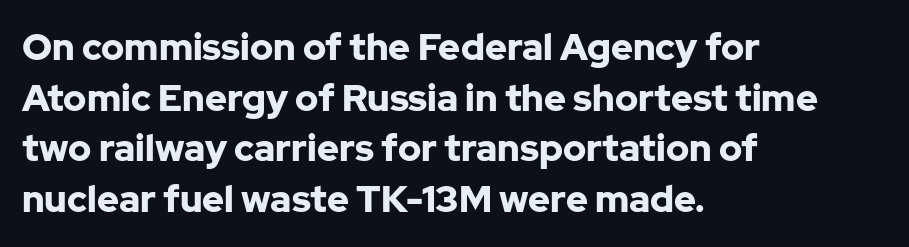
{"serif": "no", "italic": "no", "bold": "yes", "weight": "bold", "width": "normal", "stroke_contrast": "low", "x_height": "medium", "monospaced": "no", "underline": "no", "align": "left", "line_spacing": "normal", "line_spacing_ratio": 1.37, "letter_spacing": "normal", "letter_spacing_em": 0.0, "glyph_px": 37}
